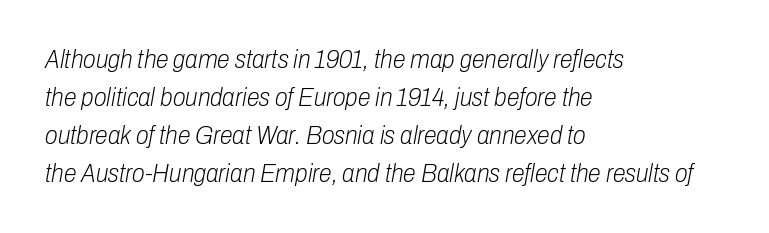
The image shows 26 px text type, italic (leaning right); set left-aligned, normal line spacing (1.46x), normal letter spacing, not underlined.
